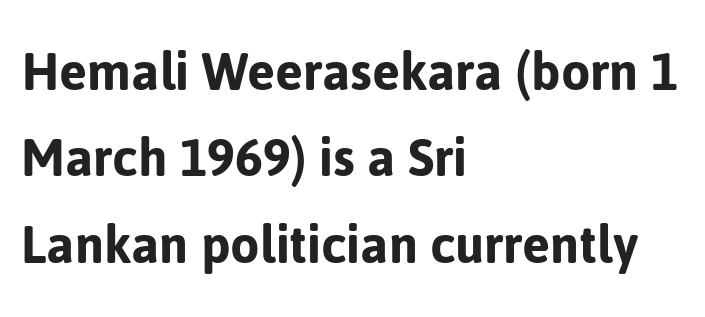
{"serif": "no", "italic": "no", "width": "normal", "stroke_contrast": "low", "x_height": "medium", "monospaced": "no", "underline": "no", "align": "left", "line_spacing": "normal", "line_spacing_ratio": 1.44, "letter_spacing": "normal", "letter_spacing_em": 0.0, "glyph_px": 60}
